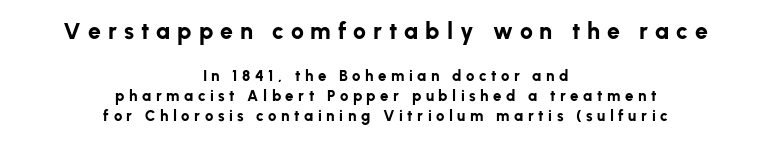
Q: Is the text bold? A: Yes.
Q: Is the text italic (slanted)? A: No, it is upright.
Q: Is the text underlined? A: No.
Q: How is the paragraph aligned? A: Centered.
Q: Is the spacing between letters normal or unusually wide? A: Unusually wide.
Q: Is the spacing between lines tight, normal or loose? A: Normal.
Q: Which block of text is set in a larger size, the first (top) or the second (bottom)? A: The first (top) one.
